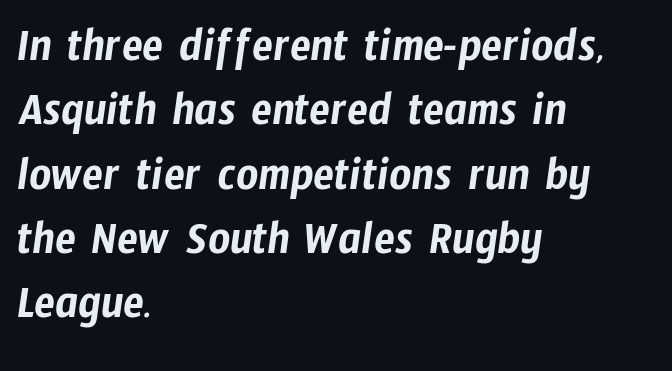
Q: Is the typeface a serif or a sans-serif typeface? A: Sans-serif.
Q: Is the text underlined? A: No.
Q: How is the paragraph aligned? A: Left-aligned.
Q: Is the spacing between letters normal or unusually wide? A: Normal.
Q: Is the spacing between lines tight, normal or loose? A: Normal.
Q: Width (condensed, normal, or wide)? A: Condensed.
Q: Stroke contrast? A: Low.
Q: x-height? A: Medium.
Q: Monospaced? A: No.
